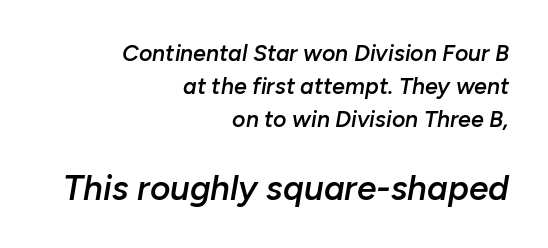
The whole block is typeset with a tilt. Larger block? The one below; the one above is distinctly smaller. Check the space under the baseline: it is left empty. Each new line begins a customary step beneath the previous one. Layout note: lines flush right. These words are printed semibold, heavier than regular yet not bold.
